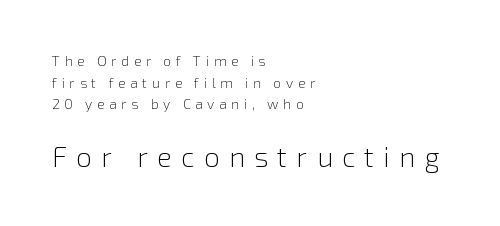
The image shows 28 px light sans-serif type, upright; set left-aligned, normal line spacing (1.55x), unusually wide letter spacing (+0.33 em), not underlined; the second (bottom) block is 2.0x larger; low stroke contrast and a medium x-height.
